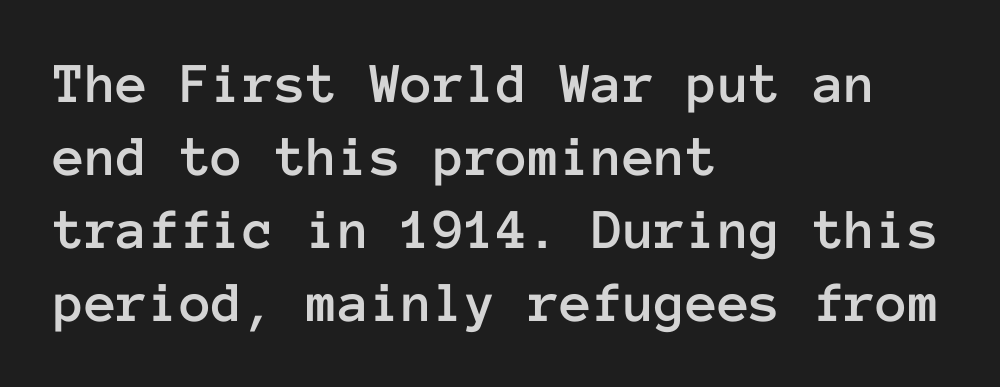
{"italic": "no", "width": "normal", "stroke_contrast": "low", "x_height": "medium", "monospaced": "yes", "underline": "no", "align": "left", "line_spacing": "normal", "line_spacing_ratio": 1.26, "letter_spacing": "normal", "letter_spacing_em": 0.0, "glyph_px": 58}
